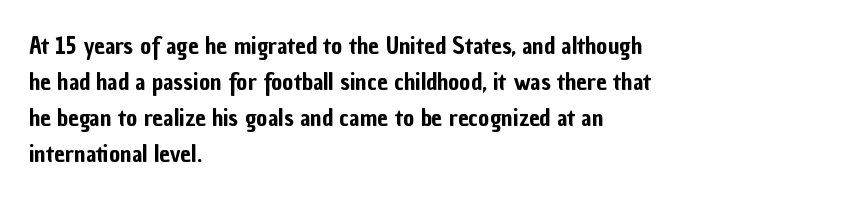
{"italic": "no", "underline": "no", "align": "left", "line_spacing": "normal", "line_spacing_ratio": 1.5, "letter_spacing": "normal", "letter_spacing_em": 0.0, "glyph_px": 24}
